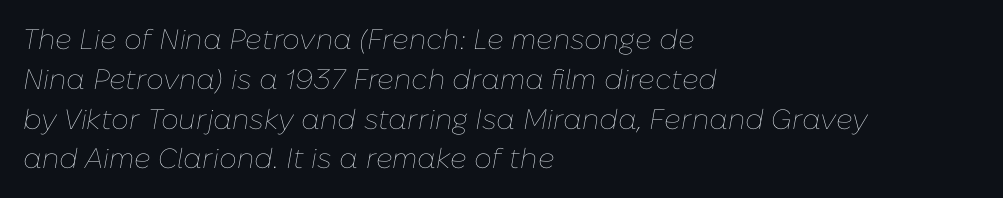
Q: Is the text bold? A: No.
Q: Is the text italic (slanted)? A: Yes, it leans right by about 10 degrees.
Q: Is the text underlined? A: No.
Q: How is the paragraph aligned? A: Left-aligned.
Q: Is the spacing between letters normal or unusually wide? A: Normal.
Q: Is the spacing between lines tight, normal or loose? A: Normal.
Q: Width (condensed, normal, or wide)? A: Normal.
Q: Stroke contrast? A: Low.
Q: x-height? A: Medium.
Q: Monospaced? A: No.
